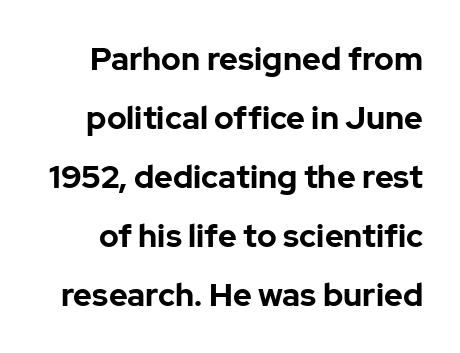
The image shows 32 px bold sans-serif type, upright; set line spacing 1.84x, normal letter spacing, not underlined; low stroke contrast and a medium x-height.
